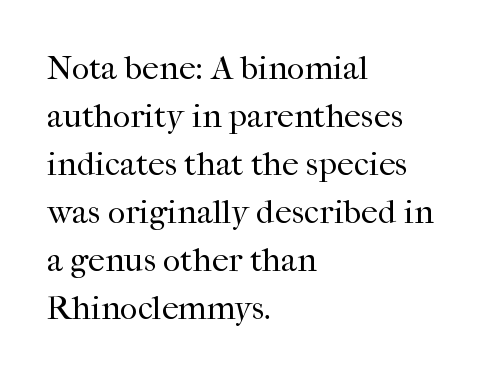
Q: Is the text bold? A: No.
Q: Is the text italic (slanted)? A: No, it is upright.
Q: Is the typeface a serif or a sans-serif typeface? A: Serif.
Q: Is the text underlined? A: No.
Q: How is the paragraph aligned? A: Left-aligned.
Q: Is the spacing between letters normal or unusually wide? A: Normal.
Q: Is the spacing between lines tight, normal or loose? A: Normal.
Q: Width (condensed, normal, or wide)? A: Normal.
Q: Stroke contrast? A: High.
Q: x-height? A: Medium.
Q: Monospaced? A: No.
